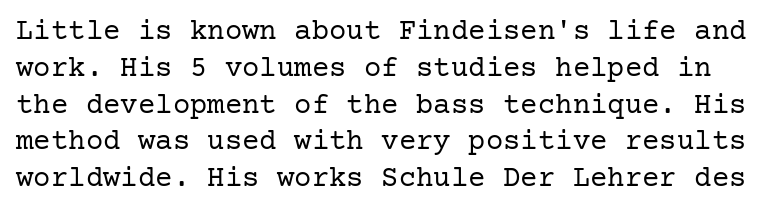
{"serif": "yes", "italic": "no", "bold": "no", "weight": "regular", "width": "normal", "stroke_contrast": "low", "x_height": "medium", "underline": "no", "line_spacing": "normal", "line_spacing_ratio": 1.27, "letter_spacing": "normal", "letter_spacing_em": 0.0, "glyph_px": 29}
